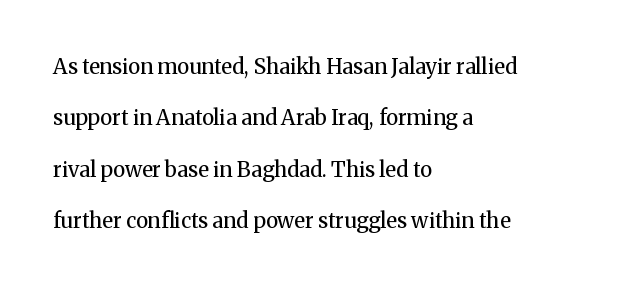
Q: Is the text bold? A: No.
Q: Is the text italic (slanted)? A: No, it is upright.
Q: Is the text underlined? A: No.
Q: How is the paragraph aligned? A: Left-aligned.
Q: Is the spacing between letters normal or unusually wide? A: Normal.
Q: Is the spacing between lines tight, normal or loose? A: Loose.
